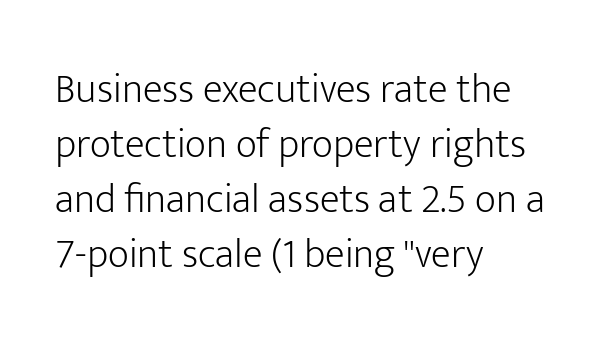
Q: Is the text bold? A: No.
Q: Is the text italic (slanted)? A: No, it is upright.
Q: Is the typeface a serif or a sans-serif typeface? A: Sans-serif.
Q: Is the text underlined? A: No.
Q: How is the paragraph aligned? A: Left-aligned.
Q: Is the spacing between letters normal or unusually wide? A: Normal.
Q: Is the spacing between lines tight, normal or loose? A: Normal.
Q: Width (condensed, normal, or wide)? A: Normal.
Q: Stroke contrast? A: Low.
Q: x-height? A: Medium.
Q: Monospaced? A: No.
